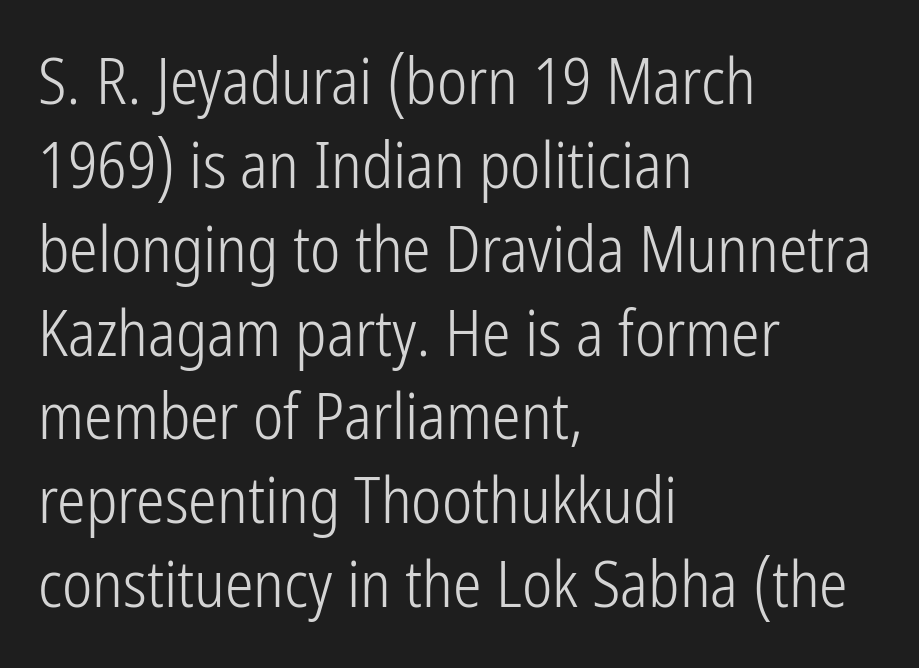
{"serif": "no", "italic": "no", "bold": "no", "weight": "light", "width": "condensed", "stroke_contrast": "low", "x_height": "medium", "monospaced": "no", "underline": "no", "align": "left", "line_spacing": "normal", "line_spacing_ratio": 1.31, "letter_spacing": "normal", "letter_spacing_em": 0.0, "glyph_px": 64}
